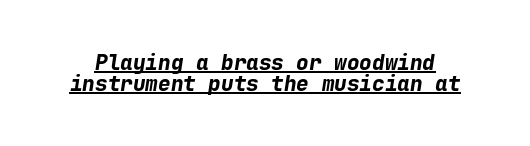
Q: Is the text bold? A: Yes.
Q: Is the text italic (slanted)? A: Yes, it leans right by about 9 degrees.
Q: Is the text underlined? A: Yes.
Q: Is the spacing between letters normal or unusually wide? A: Normal.
Q: Is the spacing between lines tight, normal or loose? A: Tight.
